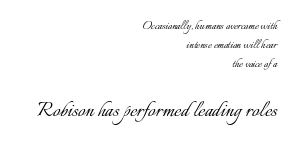
Think standard paragraph weight, or any step lighter than that. These lines sit exactly where default settings would place them. The zone under the glyphs is completely vacant. A student would call this right alignment; a typographer would say flush right, rag left.
